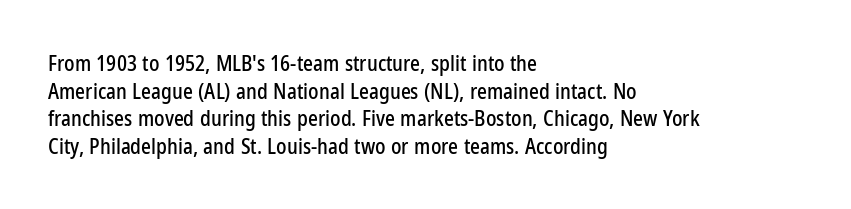
Q: Is the text italic (slanted)? A: No, it is upright.
Q: Is the text underlined? A: No.
Q: How is the paragraph aligned? A: Left-aligned.
Q: Is the spacing between letters normal or unusually wide? A: Normal.
Q: Is the spacing between lines tight, normal or loose? A: Normal.
